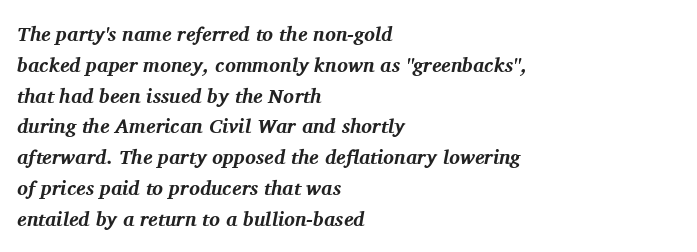
The image shows 20 px bold type, italic (leaning right); set left-aligned, normal line spacing (1.54x), normal letter spacing, not underlined.
